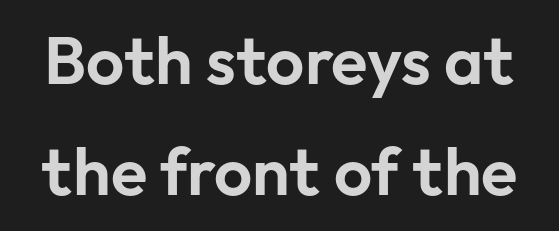
Ascenders rise straight up at ninety degrees. The letterforms sit shoulder to shoulder at normal distance. Check under the words: just untouched page. Do the characters align in a grid? No, the font is proportional. No feet cap the strokes, marking this as sans-serif type.
